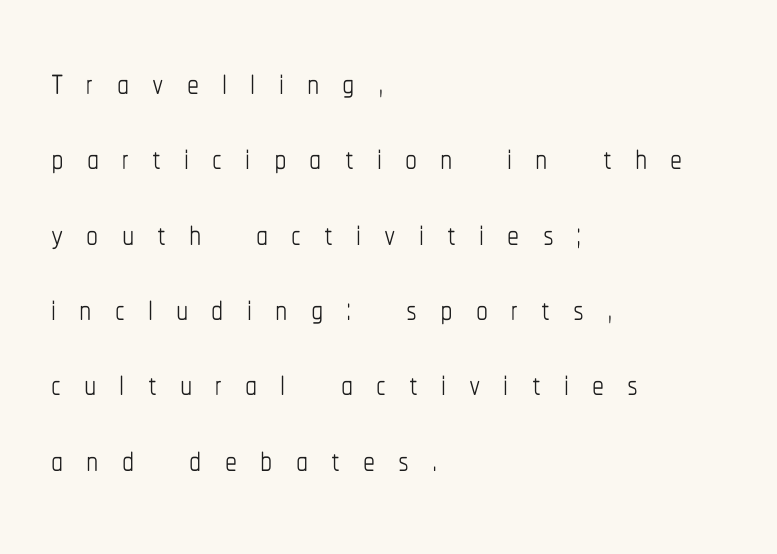
The image shows 48 px thin, condensed type, upright; set left-aligned, normal line spacing (1.57x), unusually wide letter spacing (+0.48 em), not underlined; low stroke contrast and a medium x-height.
